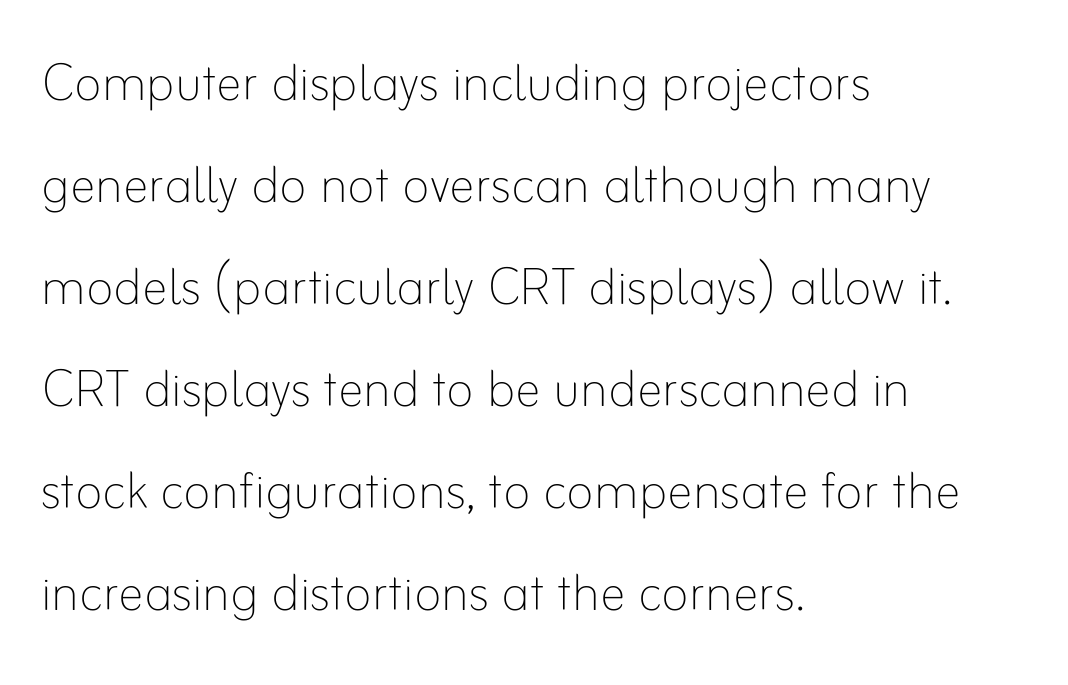
Look at the tracking — it's just the regular setting, nothing added. Each stroke keeps to a modest, everyday thickness or less. Interline gaps are of average width in this sample. Here the designer chose a conventional face with non-uniform glyph widths. Notice how the stems are strictly vertical — no italics here.
